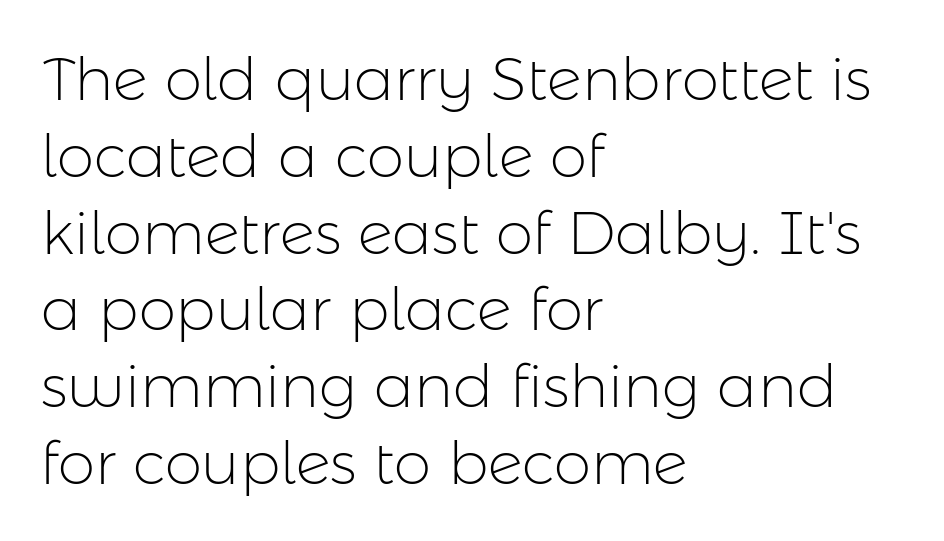
{"serif": "no", "italic": "no", "bold": "no", "weight": "light", "width": "normal", "stroke_contrast": "low", "x_height": "medium", "monospaced": "no", "underline": "no", "align": "left", "line_spacing": "normal", "line_spacing_ratio": 1.28, "letter_spacing": "normal", "letter_spacing_em": 0.0, "glyph_px": 60}
